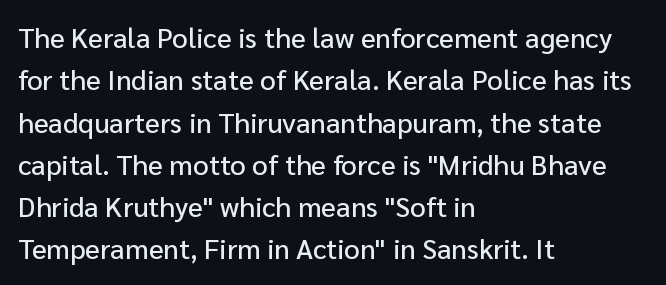
The image shows 28 px sans-serif type, upright; set left-aligned, normal line spacing (1.51x), normal letter spacing, not underlined; low stroke contrast and a medium x-height.
